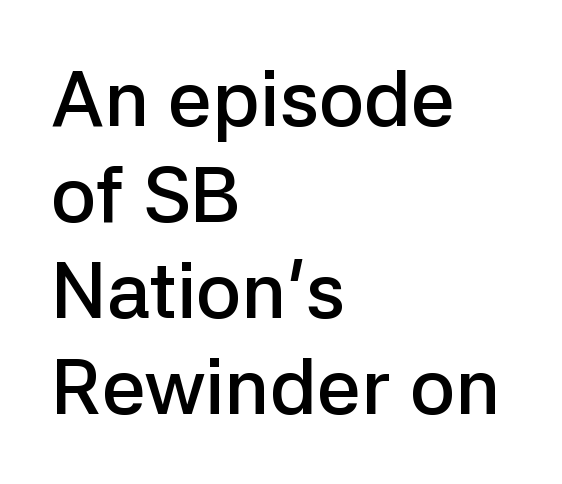
Every stem runs plumb, perpendicular to the baseline. Weight: semibold (demi). Line starts are locked; line ends wander. This sample has the flowing, uneven cadence of proportional lettering. Check where the strokes stop: nothing finishes them off — pure sans.
